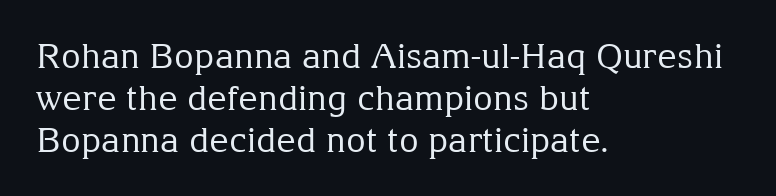
Is this a fixed-width face? No — the glyphs have proportional, varying widths. Typographically, this falls in the serif category. The text block is weighted toward the left margin, trailing off unevenly rightward. The letterforms sit at book weight or below. The space beneath each line is pristine and unruled.
